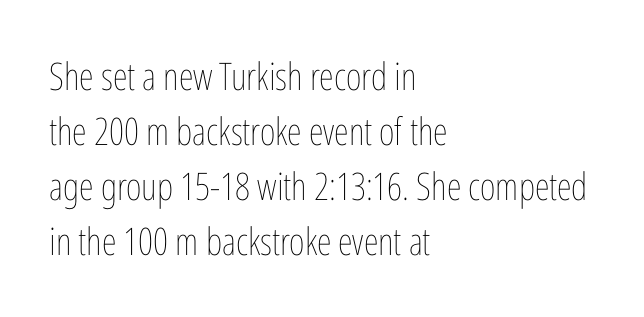
{"italic": "no", "bold": "no", "weight": "thin", "width": "condensed", "stroke_contrast": "low", "x_height": "medium", "monospaced": "no", "underline": "no", "align": "left", "line_spacing": "normal", "line_spacing_ratio": 1.45, "letter_spacing": "normal", "letter_spacing_em": 0.0, "glyph_px": 38}
